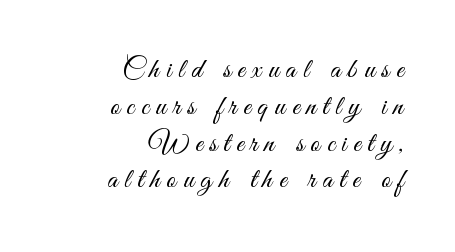
The image shows 29 px light, condensed sans-serif type; set right-aligned, normal line spacing (1.27x), unusually wide letter spacing (+0.24 em), not underlined; medium stroke contrast and a small x-height.
